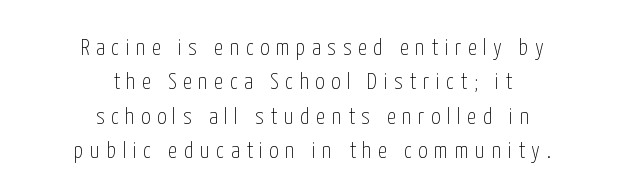
Q: Is the text bold? A: No.
Q: Is the text italic (slanted)? A: No, it is upright.
Q: Is the text underlined? A: No.
Q: How is the paragraph aligned? A: Centered.
Q: Is the spacing between letters normal or unusually wide? A: Unusually wide.
Q: Is the spacing between lines tight, normal or loose? A: Normal.
